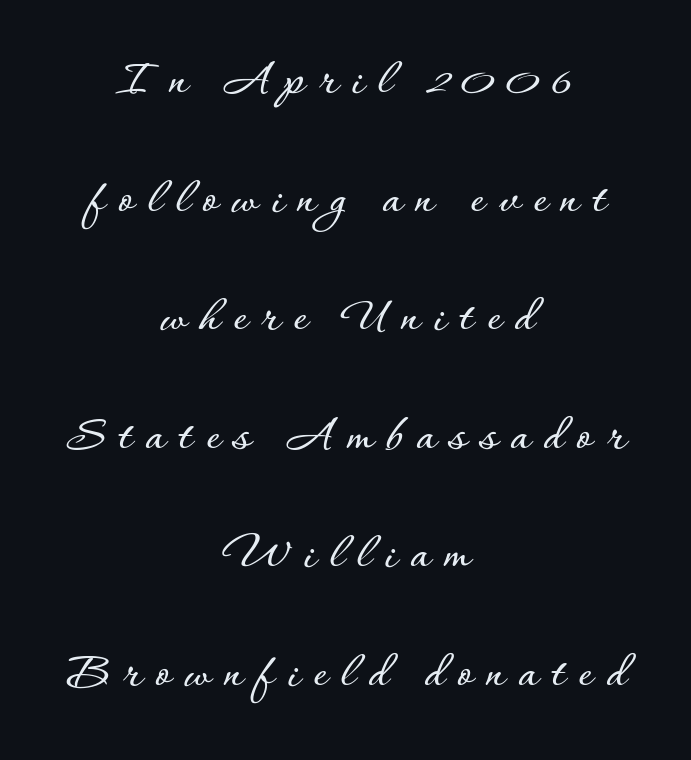
The image shows 52 px text type; set centered, loose line spacing (2.28x), unusually wide letter spacing (+0.26 em), not underlined; low stroke contrast and a small x-height.
